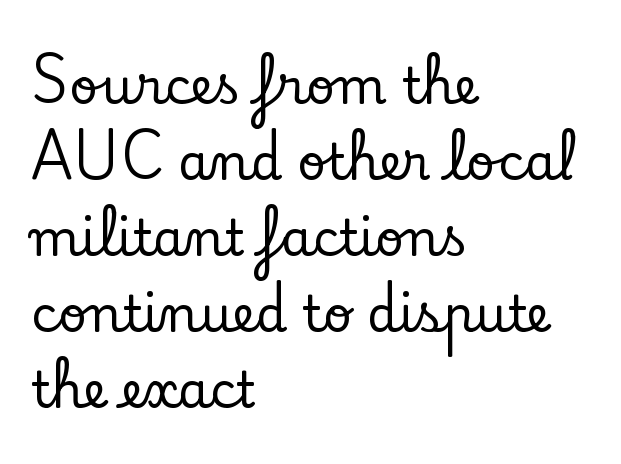
Horizontal alignment here is leftward, the default for most running prose. Anything drawn beneath the words? Only blank space. The horizontal fit of the characters is conventional and even. The axis of the letterforms is exactly vertical. Does the leading feel generous? No, just average.
